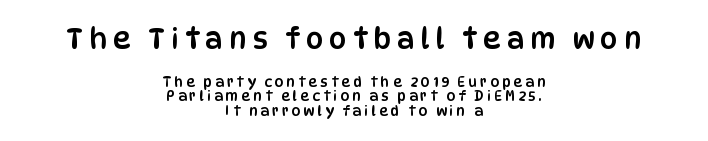
Q: Is the text italic (slanted)? A: No, it is upright.
Q: Is the typeface a serif or a sans-serif typeface? A: Sans-serif.
Q: Is the text underlined? A: No.
Q: How is the paragraph aligned? A: Centered.
Q: Is the spacing between letters normal or unusually wide? A: Unusually wide.
Q: Is the spacing between lines tight, normal or loose? A: Tight.
Q: Which block of text is set in a larger size, the first (top) or the second (bottom)? A: The first (top) one.
Q: Width (condensed, normal, or wide)? A: Condensed.
Q: Stroke contrast? A: Low.
Q: x-height? A: Large.
Q: Monospaced? A: No.
